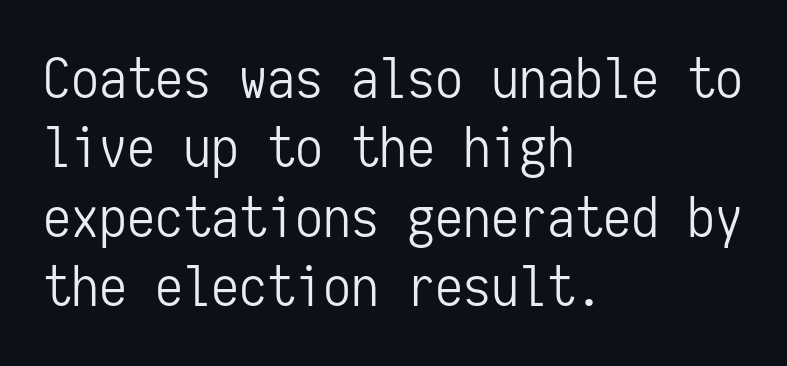
The image shows 56 px light, condensed sans-serif type, upright, monospaced; set left-aligned, line spacing 1.24x, normal letter spacing, not underlined; low stroke contrast and a medium x-height.
